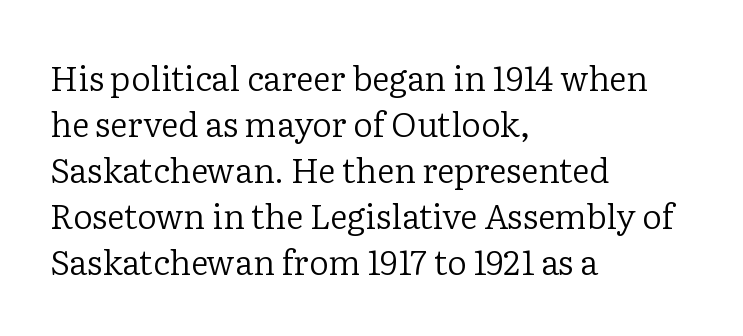
Vertical strokes here are truly vertical. This block has exactly the height ordinary leading produces. Does the type have serifs? Yes, each stem ends in a small foot. Varying glyph widths throughout — classic text-font behaviour. These lines are set flush left with a ragged right edge.
